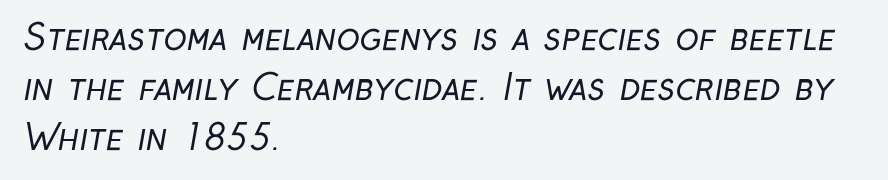
The image shows 35 px regular-weight, condensed sans-serif type; set left-aligned, normal line spacing (1.43x), normal letter spacing, not underlined; low stroke contrast and a medium x-height.
